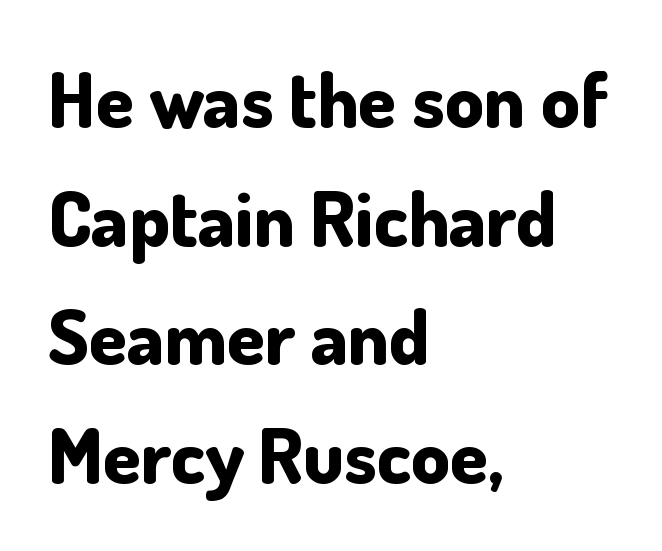
The image shows 77 px bold sans-serif type, upright; set left-aligned, normal line spacing (1.54x), normal letter spacing, not underlined; low stroke contrast and a small x-height.
